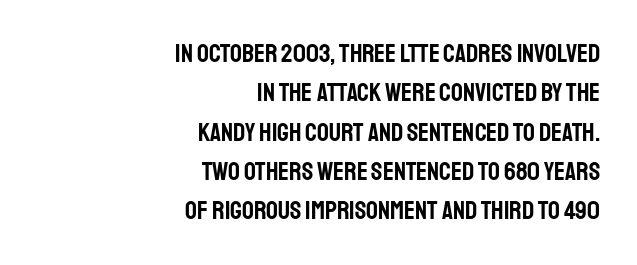
What stands out about the letter spacing? Nothing — it is the standard amount. Honestly, there is no underline to notice here at all. The text block is weighted toward the right margin, trailing off unevenly leftward. Rendered with straight, roman letterforms. Each new line begins a customary step beneath the previous one.
